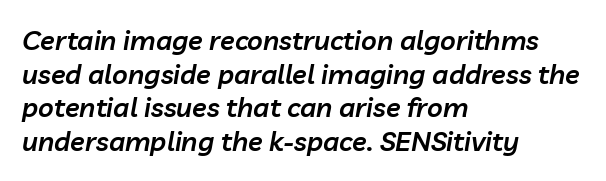
The image shows 27 px text type, italic (leaning right); set left-aligned, normal line spacing (1.25x), normal letter spacing, not underlined.
